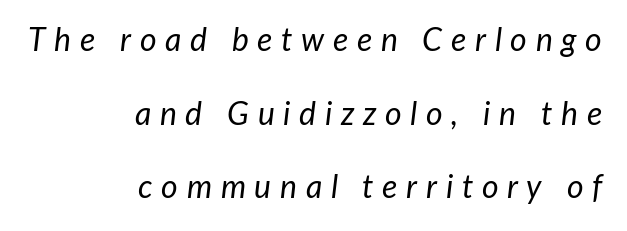
Q: Is the text bold? A: No.
Q: Is the text italic (slanted)? A: Yes, it leans right by about 7 degrees.
Q: Is the text underlined? A: No.
Q: How is the paragraph aligned? A: Right-aligned.
Q: Is the spacing between letters normal or unusually wide? A: Unusually wide.
Q: Is the spacing between lines tight, normal or loose? A: Loose.
Q: Width (condensed, normal, or wide)? A: Normal.
Q: Stroke contrast? A: Low.
Q: x-height? A: Medium.
Q: Monospaced? A: No.
